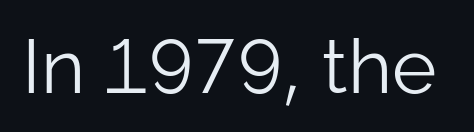
Nothing sits at the stroke ends, so this counts as sans-serif. It's the straight-up-and-down kind of type. Words appear dense and cohesive because spacing is normal. Letters rest on an invisible, unmarked baseline. The letters advance in unequal steps, a hallmark of proportional type. Caption: face not bold, strokes unweighted.
